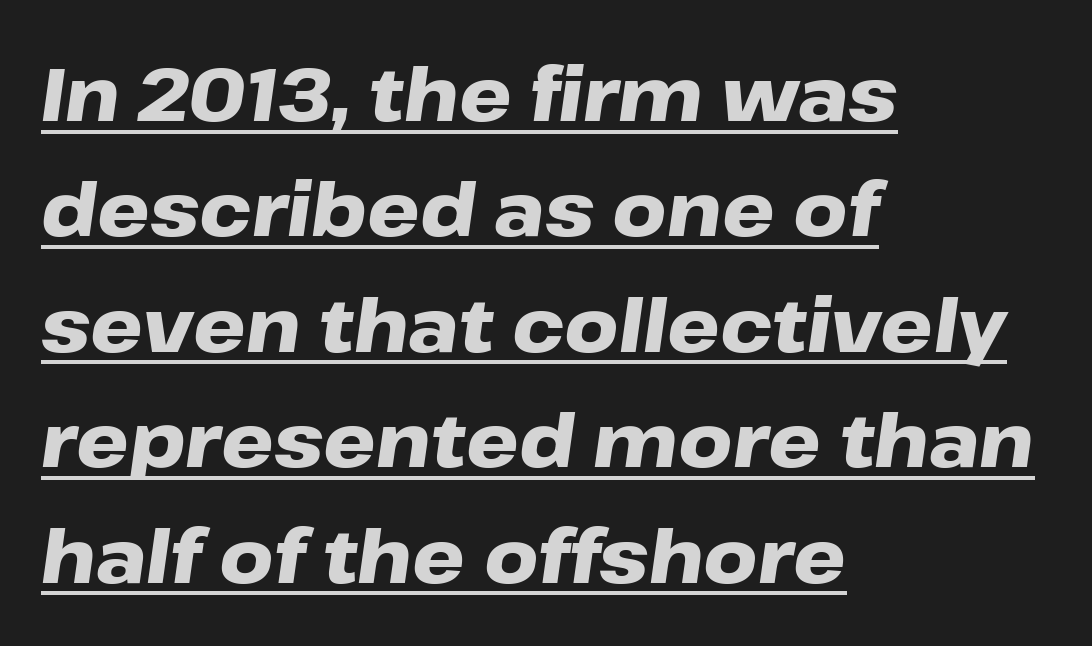
The image shows 74 px heavy, wide type, italic (leaning right); set left-aligned, normal line spacing (1.56x), normal letter spacing, underlined; low stroke contrast and a medium x-height.
